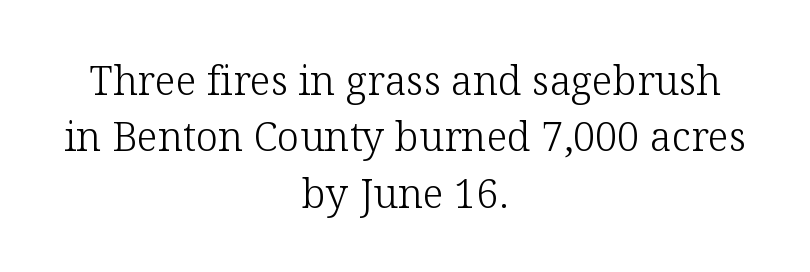
The image shows 40 px light serif type, upright; set centered, normal line spacing (1.41x), normal letter spacing, not underlined; low stroke contrast and a medium x-height.
